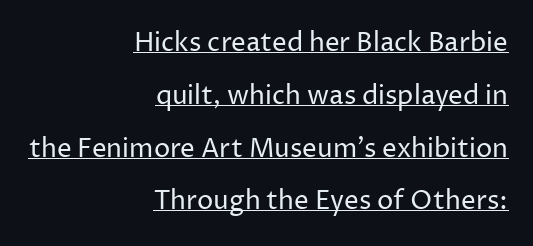
The image shows 26 px text type, upright; set right-aligned, loose line spacing (2.03x), normal letter spacing, underlined.
